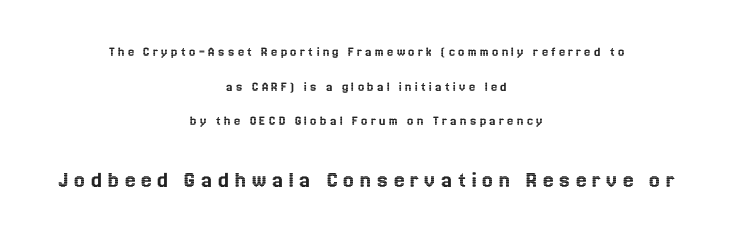
Q: Is the text italic (slanted)? A: No, it is upright.
Q: Is the text underlined? A: No.
Q: How is the paragraph aligned? A: Centered.
Q: Is the spacing between letters normal or unusually wide? A: Unusually wide.
Q: Is the spacing between lines tight, normal or loose? A: Loose.
Q: Which block of text is set in a larger size, the first (top) or the second (bottom)? A: The second (bottom) one.
